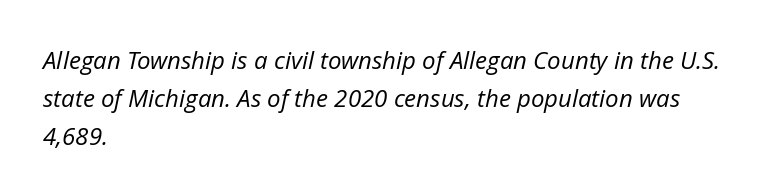
Q: Is the text bold? A: No.
Q: Is the text italic (slanted)? A: Yes, it leans right by about 12 degrees.
Q: Is the text underlined? A: No.
Q: How is the paragraph aligned? A: Left-aligned.
Q: Is the spacing between letters normal or unusually wide? A: Normal.
Q: Is the spacing between lines tight, normal or loose? A: Normal.
